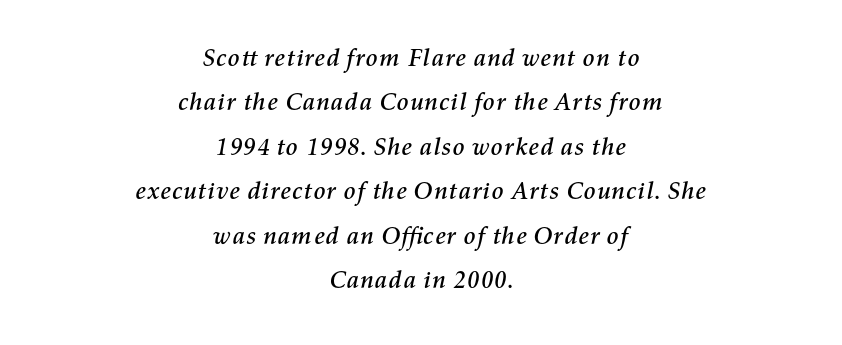
Q: Is the text italic (slanted)? A: Yes, it leans right by about 11 degrees.
Q: Is the text underlined? A: No.
Q: How is the paragraph aligned? A: Centered.
Q: Is the spacing between letters normal or unusually wide? A: Normal.
